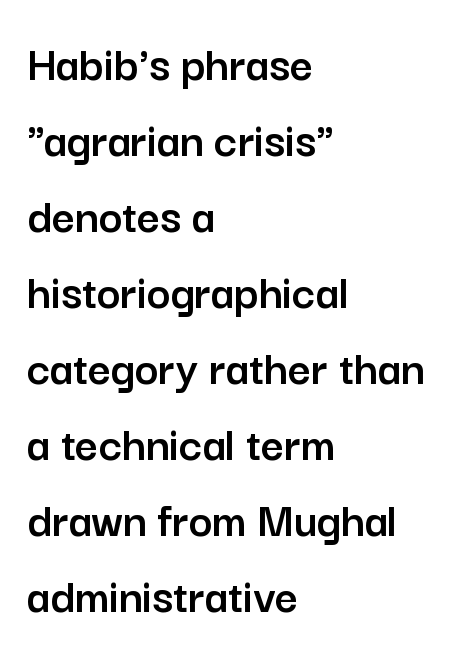
Q: Is the text italic (slanted)? A: No, it is upright.
Q: Is the typeface a serif or a sans-serif typeface? A: Sans-serif.
Q: Is the text underlined? A: No.
Q: How is the paragraph aligned? A: Left-aligned.
Q: Is the spacing between letters normal or unusually wide? A: Normal.
Q: Is the spacing between lines tight, normal or loose? A: Normal.
Q: Width (condensed, normal, or wide)? A: Normal.
Q: Stroke contrast? A: Low.
Q: x-height? A: Medium.
Q: Monospaced? A: No.
